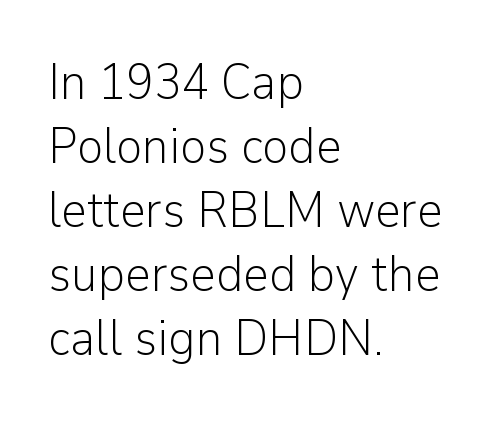
The image shows 50 px light sans-serif type, upright; set left-aligned, normal line spacing (1.28x), normal letter spacing, not underlined; low stroke contrast and a medium x-height.
